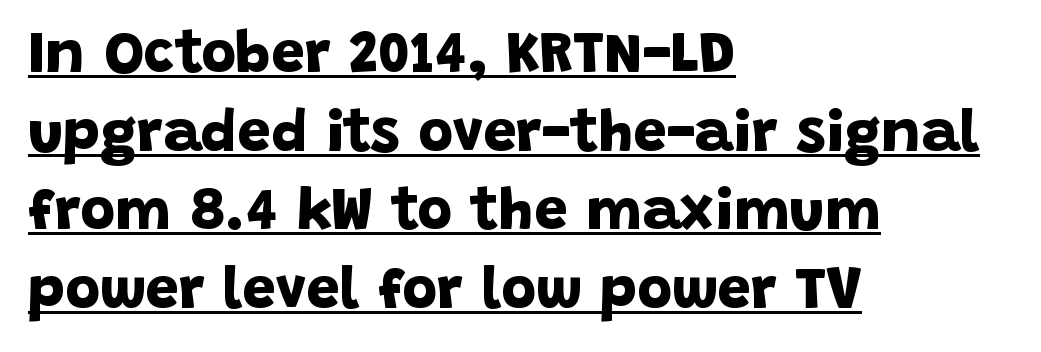
{"serif": "no", "bold": "yes", "weight": "bold", "width": "normal", "stroke_contrast": "low", "x_height": "large", "monospaced": "no", "underline": "yes", "align": "left", "line_spacing": "normal", "line_spacing_ratio": 1.31, "letter_spacing": "normal", "letter_spacing_em": 0.0, "glyph_px": 60}
